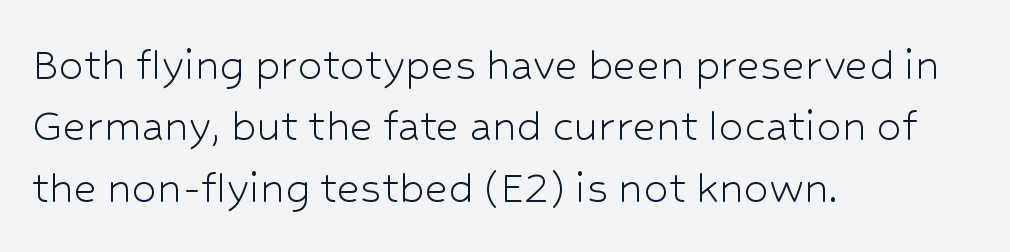
The image shows 50 px light sans-serif type, upright; set left-aligned, line spacing 1.23x, normal letter spacing, not underlined; low stroke contrast and a medium x-height.
